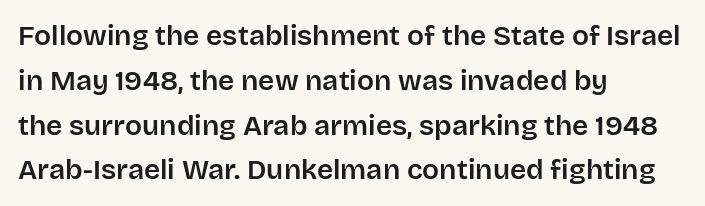
{"serif": "no", "italic": "no", "width": "normal", "stroke_contrast": "low", "x_height": "large", "monospaced": "no", "underline": "no", "align": "left", "line_spacing": "normal", "line_spacing_ratio": 1.6, "letter_spacing": "normal", "letter_spacing_em": 0.0, "glyph_px": 28}
